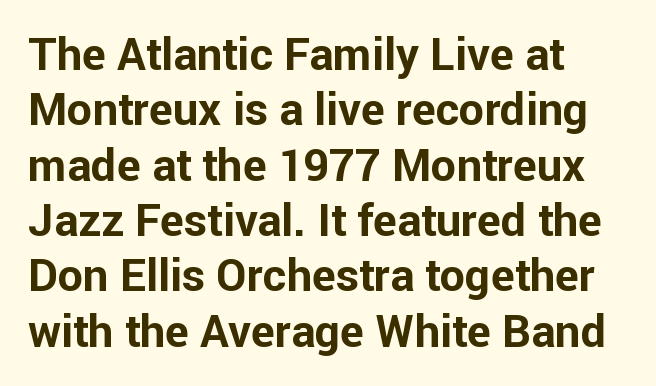
Q: Is the text bold? A: Yes.
Q: Is the text italic (slanted)? A: No, it is upright.
Q: Is the typeface a serif or a sans-serif typeface? A: Sans-serif.
Q: Is the text underlined? A: No.
Q: How is the paragraph aligned? A: Left-aligned.
Q: Is the spacing between letters normal or unusually wide? A: Normal.
Q: Width (condensed, normal, or wide)? A: Normal.
Q: Stroke contrast? A: Low.
Q: x-height? A: Medium.
Q: Monospaced? A: No.
